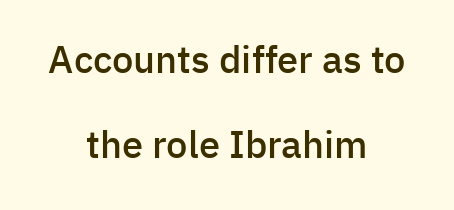
The image shows 38 px semibold sans-serif type, upright; set centered, loose line spacing (2.25x), normal letter spacing, not underlined; low stroke contrast and a medium x-height.
